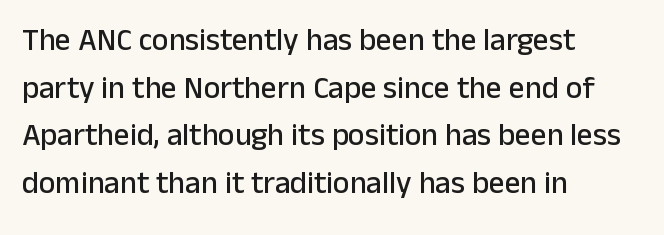
Designer's note — italics off, roman on. Glance below the letters and you will spot only blank space. The tracking reads as untouched default to a designer's eye. These lines are rendered in a variable-pitch font.
